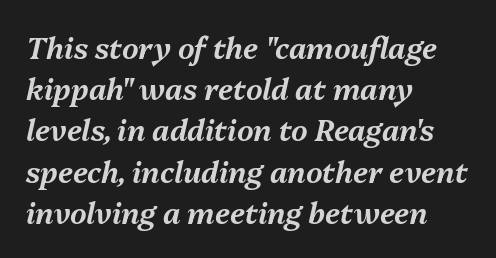
Q: Is the text italic (slanted)? A: Yes, it leans right by about 13 degrees.
Q: Is the text underlined? A: No.
Q: How is the paragraph aligned? A: Left-aligned.
Q: Is the spacing between letters normal or unusually wide? A: Normal.
Q: Is the spacing between lines tight, normal or loose? A: Normal.
Q: Width (condensed, normal, or wide)? A: Normal.
Q: Stroke contrast? A: Medium.
Q: x-height? A: Medium.
Q: Monospaced? A: No.
